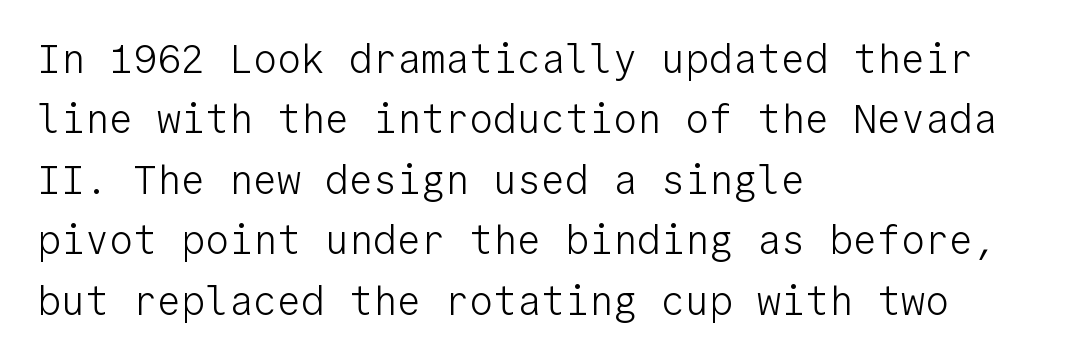
{"serif": "no", "italic": "no", "bold": "no", "weight": "light", "width": "normal", "stroke_contrast": "low", "x_height": "medium", "monospaced": "yes", "underline": "no", "align": "left", "line_spacing": "normal", "line_spacing_ratio": 1.51, "letter_spacing": "normal", "letter_spacing_em": 0.0, "glyph_px": 40}
